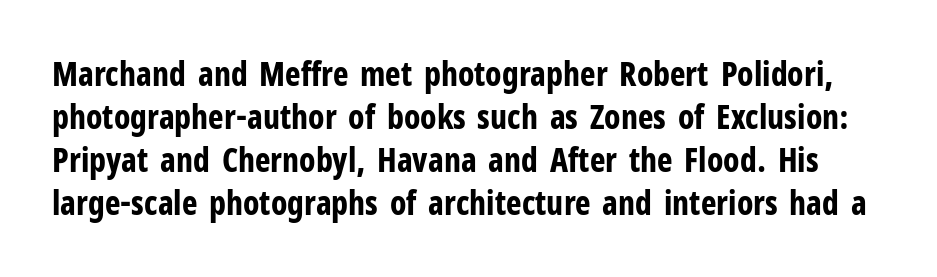
Q: Is the text bold? A: Yes.
Q: Is the text italic (slanted)? A: No, it is upright.
Q: Is the typeface a serif or a sans-serif typeface? A: Sans-serif.
Q: Is the text underlined? A: No.
Q: Is the spacing between letters normal or unusually wide? A: Normal.
Q: Is the spacing between lines tight, normal or loose? A: Normal.
Q: Width (condensed, normal, or wide)? A: Condensed.
Q: Stroke contrast? A: Low.
Q: x-height? A: Medium.
Q: Monospaced? A: No.
